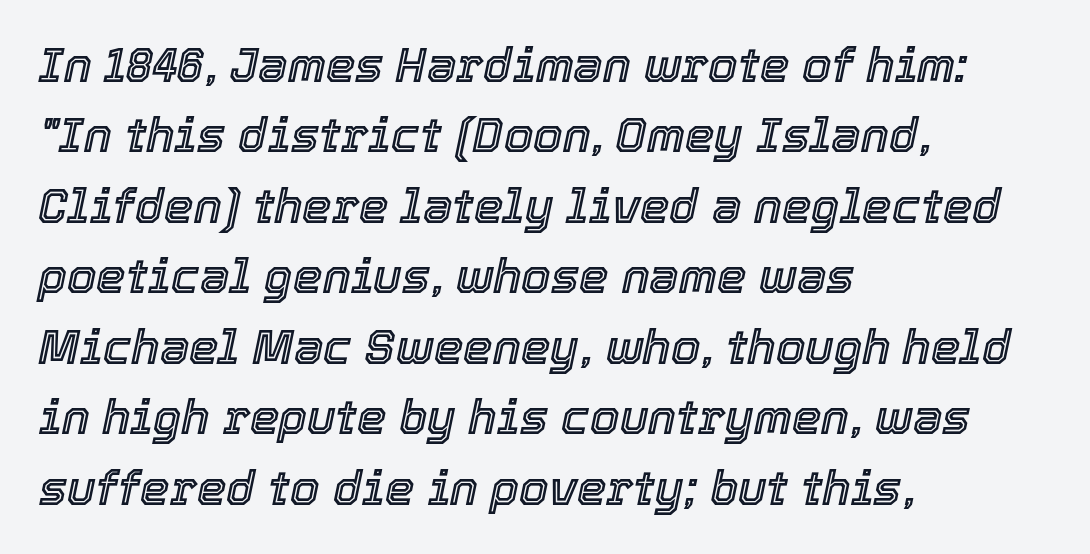
Leading: standard. The lines in this sample share a left origin and differ only in where they stop. Does extra space separate the letters? No, they use regular spacing. The glyphs look as if they've been sheared to an angle. The foot of each line stays bare and open.
